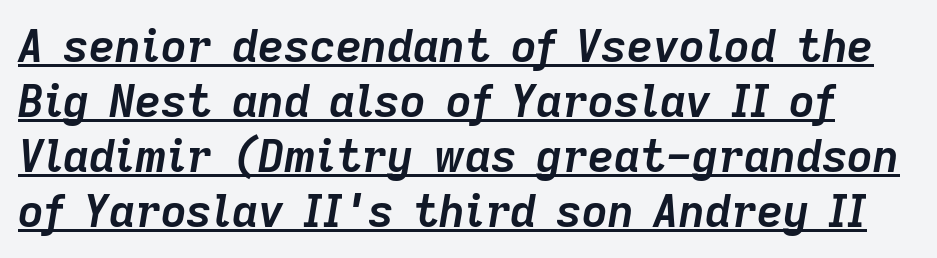
Chunky letters — that's bold for sure. The passage shown is typed in a proportional face where columns would drift. Emphasis is given by a line drawn under the lettering. The lettering tilts uniformly, giving the passage an italic look. The letters sit at their default tracking, neither squeezed nor spread.
